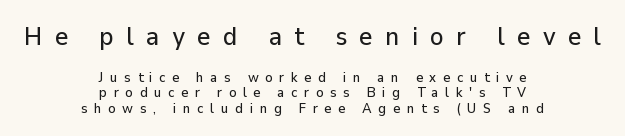
{"italic": "no", "underline": "no", "align": "center", "line_spacing": "tight", "line_spacing_ratio": 1.09, "letter_spacing": "wide", "letter_spacing_em": 0.47, "larger_block": "first", "size_ratio": 1.86, "glyph_px": 26}
